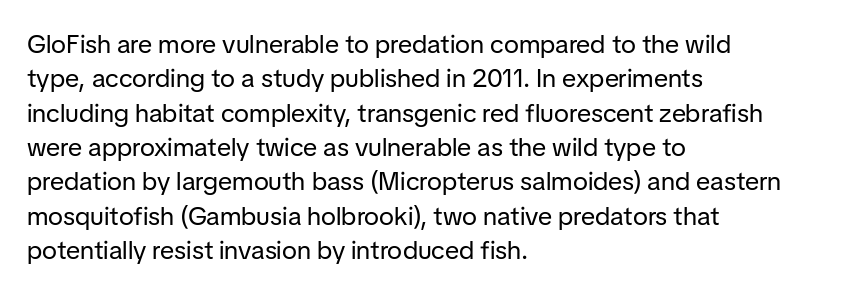
{"italic": "no", "bold": "no", "underline": "no", "align": "left", "line_spacing": "normal", "line_spacing_ratio": 1.32, "letter_spacing": "normal", "letter_spacing_em": 0.0, "glyph_px": 26}
